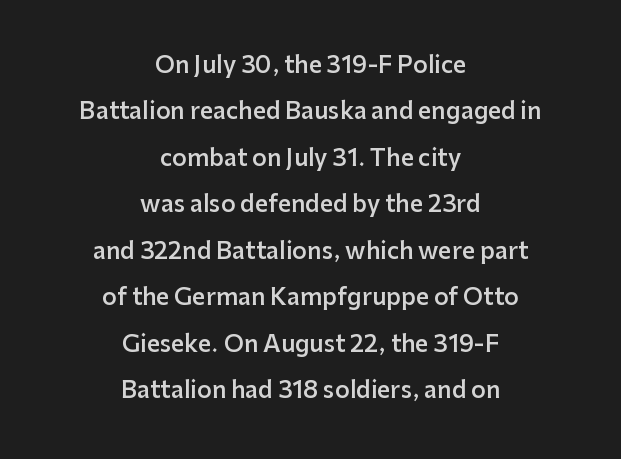
The image shows 23 px text type, upright; set centered, loose line spacing (2.02x), normal letter spacing, not underlined.
